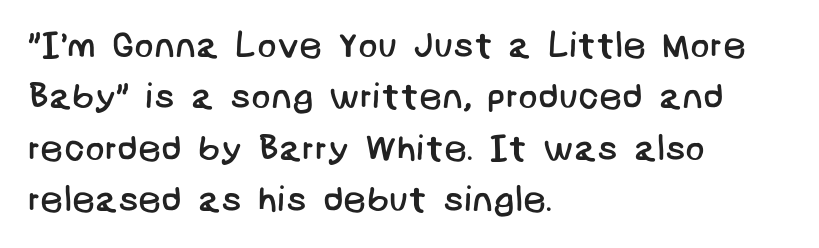
Line beginnings align vertically; line endings do not. Underlining? Definitely not there. The typesetting does not lean heavy: it is not bold. Students, note that the glyphs here touch the page at normal intervals. This sample uses a sans-serif face.
